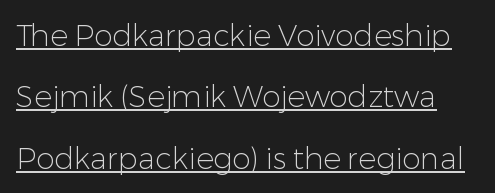
Note the varied advance widths — an 'i' is clearly narrower than an 'm'. The typesetter has applied underlining to the passage shown. Nope, not italic — everything's standing straight. Counters stay open thanks to moderate or lighter strokes. This rendering employs a face without finishing strokes, i.e., a sans-serif. A great deal of white space separates one row of letters from the next.
